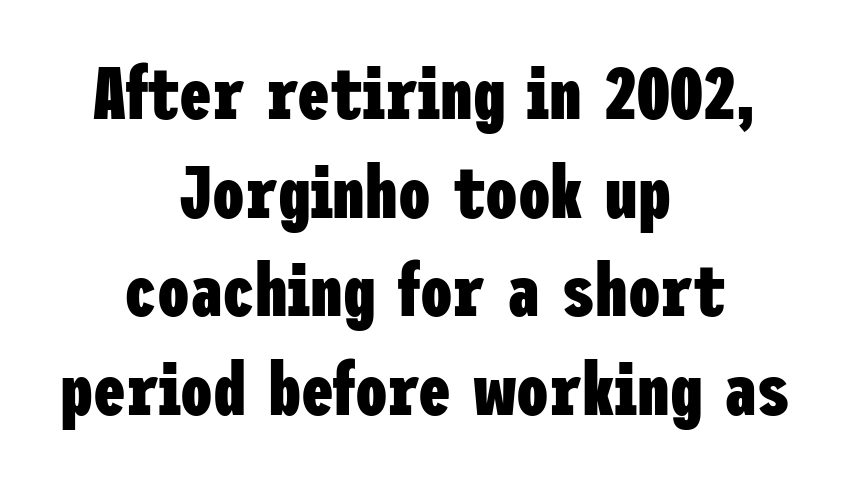
{"serif": "no", "italic": "no", "bold": "yes", "weight": "heavy", "width": "condensed", "stroke_contrast": "low", "x_height": "medium", "underline": "no", "align": "center", "line_spacing": "normal", "line_spacing_ratio": 1.35, "letter_spacing": "normal", "letter_spacing_em": 0.0, "glyph_px": 73}
